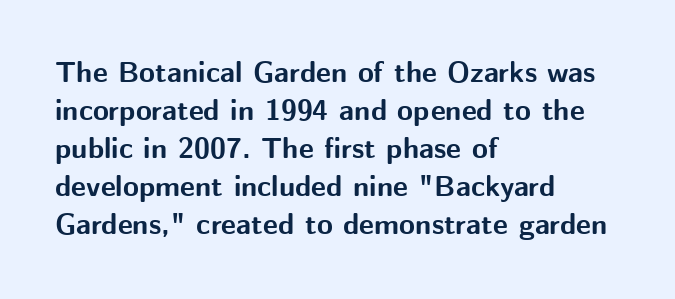
Q: Is the text bold? A: Yes.
Q: Is the text italic (slanted)? A: No, it is upright.
Q: Is the typeface a serif or a sans-serif typeface? A: Sans-serif.
Q: Is the text underlined? A: No.
Q: How is the paragraph aligned? A: Left-aligned.
Q: Is the spacing between letters normal or unusually wide? A: Normal.
Q: Is the spacing between lines tight, normal or loose? A: Normal.
Q: Width (condensed, normal, or wide)? A: Normal.
Q: Stroke contrast? A: Medium.
Q: x-height? A: Medium.
Q: Monospaced? A: No.
